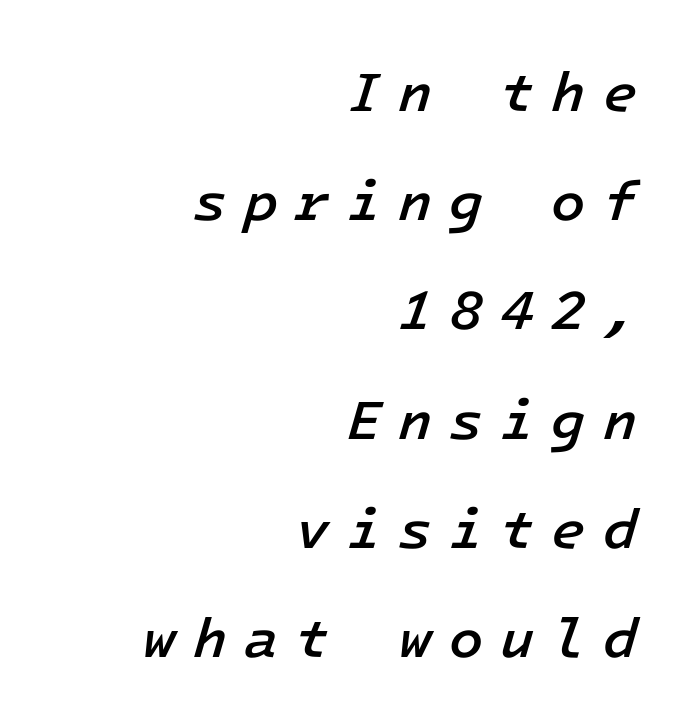
{"italic": "yes", "lean": "right", "slant_degrees": 16, "bold": "semi", "weight": "semibold", "width": "normal", "stroke_contrast": "low", "x_height": "medium", "monospaced": "yes", "underline": "no", "align": "right", "line_spacing": "loose", "line_spacing_ratio": 1.95, "letter_spacing": "wide", "letter_spacing_em": 0.3, "glyph_px": 56}
